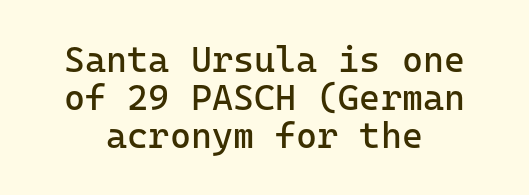
Type without underlining. The letterforms sit at book weight or below. Honestly, the rows look squashed on top of each other. The passage is arranged like a title page — every line centered.
